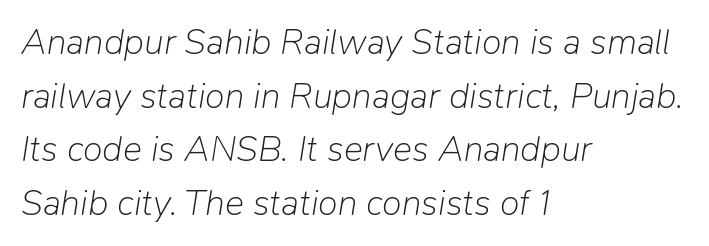
The image shows 36 px light type, italic (leaning right); set left-aligned, normal line spacing (1.49x), normal letter spacing, not underlined; low stroke contrast and a medium x-height.
